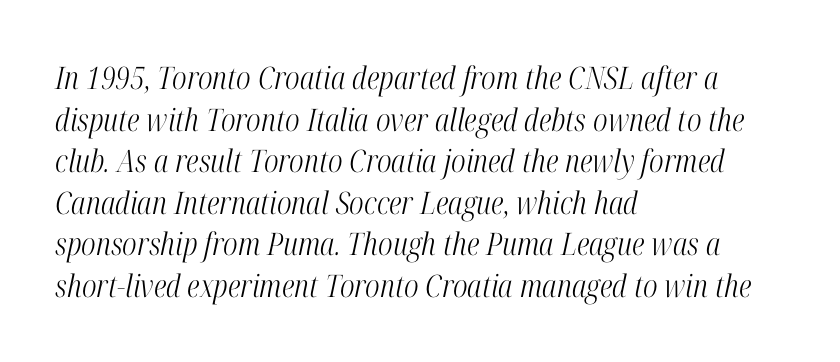
Q: Is the text bold? A: No.
Q: Is the text italic (slanted)? A: Yes, it leans right by about 12 degrees.
Q: Is the typeface a serif or a sans-serif typeface? A: Serif.
Q: Is the text underlined? A: No.
Q: How is the paragraph aligned? A: Left-aligned.
Q: Is the spacing between letters normal or unusually wide? A: Normal.
Q: Is the spacing between lines tight, normal or loose? A: Normal.
Q: Width (condensed, normal, or wide)? A: Condensed.
Q: Stroke contrast? A: High.
Q: x-height? A: Medium.
Q: Monospaced? A: No.
